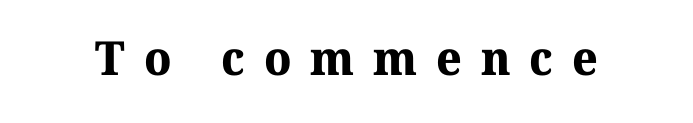
Q: Is the text bold? A: Yes.
Q: Is the typeface a serif or a sans-serif typeface? A: Serif.
Q: Is the text underlined? A: No.
Q: Is the spacing between letters normal or unusually wide? A: Unusually wide.
Q: Width (condensed, normal, or wide)? A: Normal.
Q: Stroke contrast? A: Medium.
Q: x-height? A: Medium.
Q: Monospaced? A: No.
